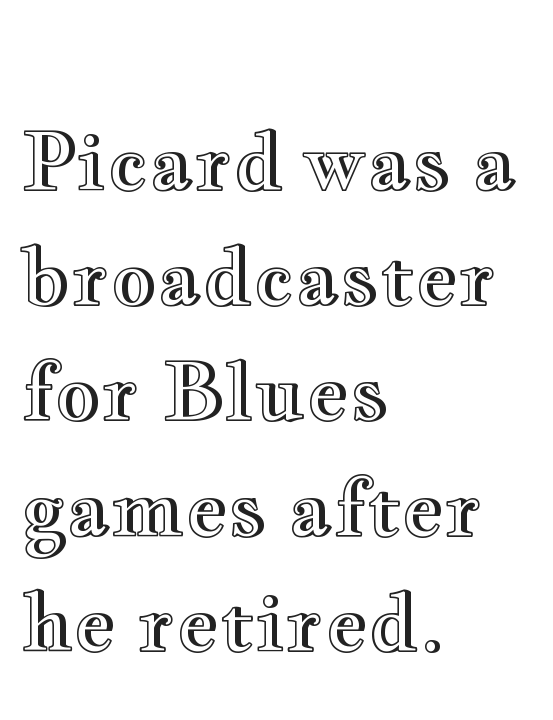
The image shows 80 px wide type, upright; set left-aligned, normal line spacing (1.44x), normal letter spacing, not underlined; a small x-height.
